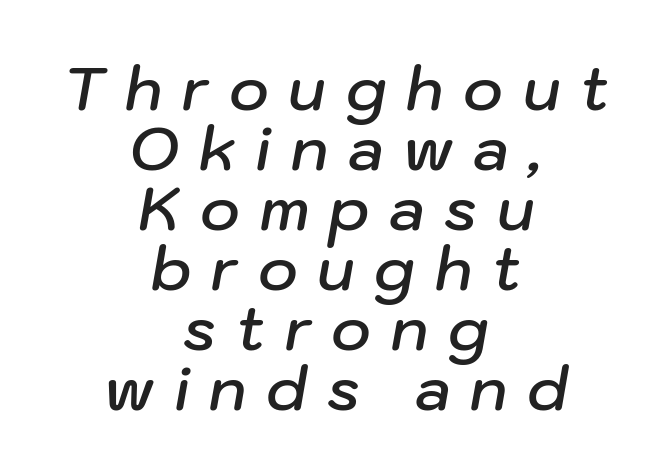
The image shows 60 px semibold type, italic (leaning right); set centered, tight line spacing (1.0x), unusually wide letter spacing (+0.33 em), not underlined; low stroke contrast and a medium x-height.
